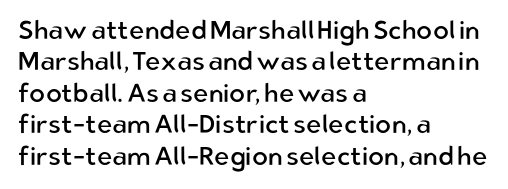
What stands out about the letter spacing? Nothing — it is the standard amount. The rendering anchors every line to the left-hand side. A light-to-regular cut is what we see here. Ordinary non-slanted type is in use.
